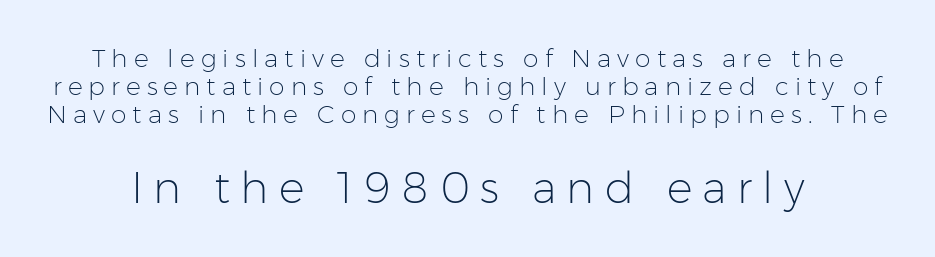
The image shows 43 px light sans-serif type, upright; set tight line spacing (1.13x), unusually wide letter spacing (+0.24 em), not underlined; the second (bottom) block is 1.72x larger; low stroke contrast and a medium x-height.
